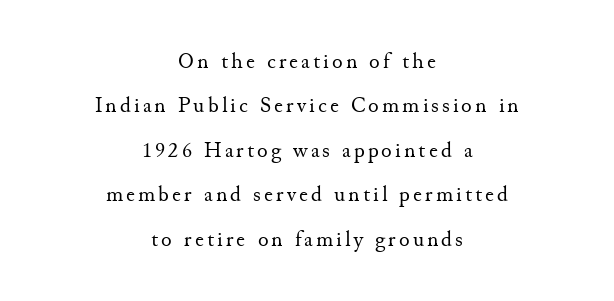
Q: Is the text bold? A: No.
Q: Is the text italic (slanted)? A: No, it is upright.
Q: Is the text underlined? A: No.
Q: How is the paragraph aligned? A: Centered.
Q: Is the spacing between lines tight, normal or loose? A: Loose.
